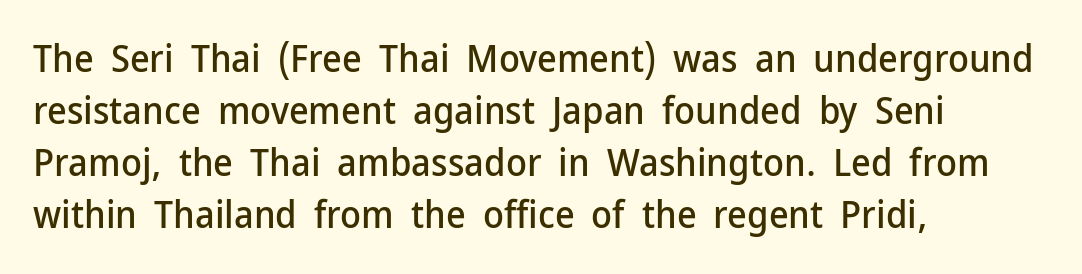
The image shows 38 px sans-serif type, upright; set left-aligned, normal line spacing (1.37x), normal letter spacing, not underlined; low stroke contrast and a medium x-height.
